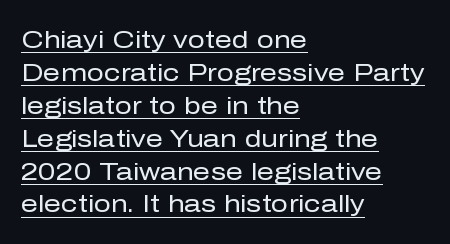
Q: Is the text bold? A: No.
Q: Is the text italic (slanted)? A: No, it is upright.
Q: Is the text underlined? A: Yes.
Q: How is the paragraph aligned? A: Left-aligned.
Q: Is the spacing between letters normal or unusually wide? A: Normal.
Q: Is the spacing between lines tight, normal or loose? A: Normal.
